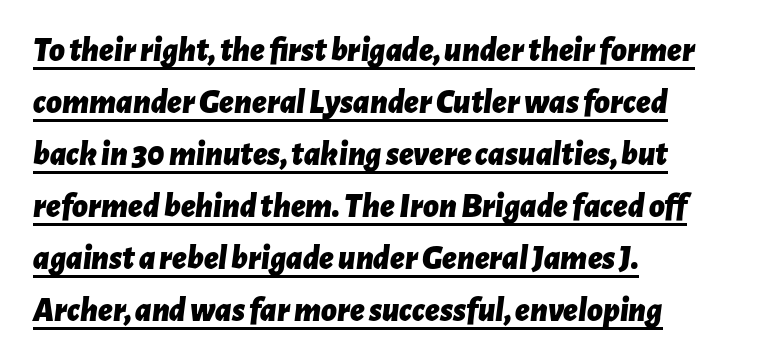
Q: Is the text bold? A: Yes.
Q: Is the text italic (slanted)? A: Yes, it leans right by about 7 degrees.
Q: Is the text underlined? A: Yes.
Q: How is the paragraph aligned? A: Left-aligned.
Q: Is the spacing between letters normal or unusually wide? A: Normal.
Q: Is the spacing between lines tight, normal or loose? A: Normal.
Q: Width (condensed, normal, or wide)? A: Normal.
Q: Stroke contrast? A: Low.
Q: x-height? A: Medium.
Q: Monospaced? A: No.
